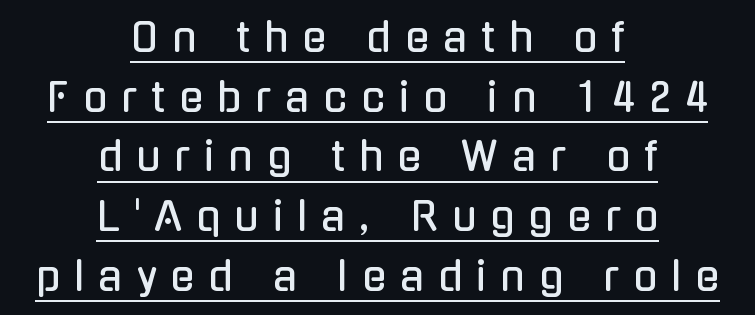
Q: Is the text italic (slanted)? A: No, it is upright.
Q: Is the typeface a serif or a sans-serif typeface? A: Sans-serif.
Q: Is the text underlined? A: Yes.
Q: How is the paragraph aligned? A: Centered.
Q: Is the spacing between letters normal or unusually wide? A: Unusually wide.
Q: Is the spacing between lines tight, normal or loose? A: Normal.
Q: Width (condensed, normal, or wide)? A: Condensed.
Q: Stroke contrast? A: Low.
Q: x-height? A: Medium.
Q: Monospaced? A: No.
